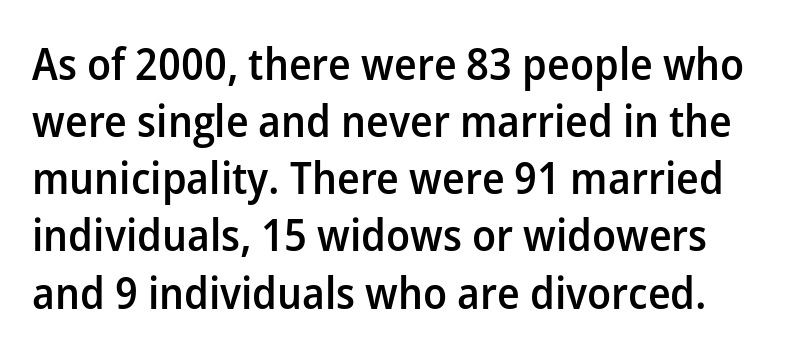
{"serif": "no", "italic": "no", "bold": "semi", "weight": "semibold", "width": "normal", "stroke_contrast": "low", "x_height": "medium", "monospaced": "no", "underline": "no", "line_spacing": "normal", "line_spacing_ratio": 1.27, "letter_spacing": "normal", "letter_spacing_em": 0.0, "glyph_px": 45}
